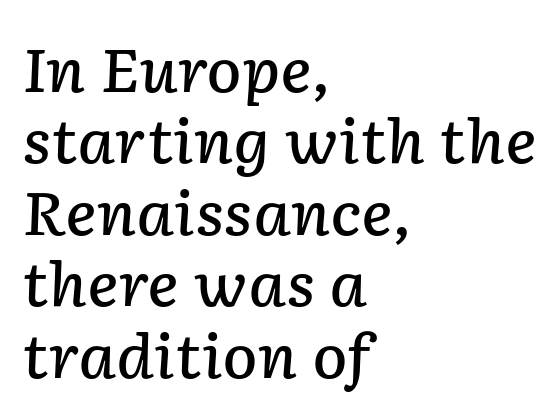
The image shows 59 px semibold type, italic (leaning right); set left-aligned, line spacing 1.21x, normal letter spacing, not underlined; low stroke contrast and a medium x-height.
